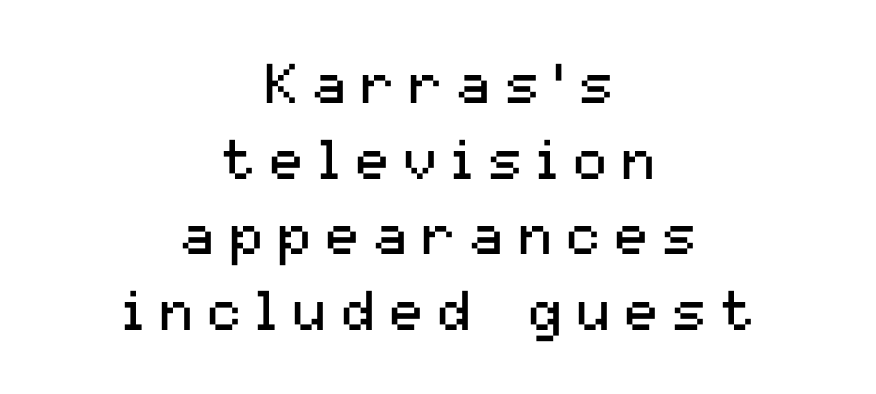
The image shows 56 px regular-weight sans-serif type, upright; set centered, normal line spacing (1.35x), unusually wide letter spacing (+0.26 em), not underlined; medium stroke contrast and a medium x-height.
